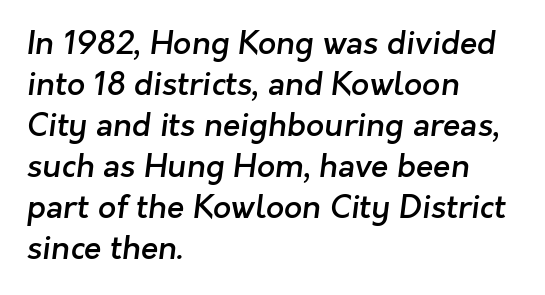
Q: Is the text bold? A: Semi-bold.
Q: Is the typeface a serif or a sans-serif typeface? A: Sans-serif.
Q: Is the text underlined? A: No.
Q: How is the paragraph aligned? A: Left-aligned.
Q: Is the spacing between letters normal or unusually wide? A: Normal.
Q: Is the spacing between lines tight, normal or loose? A: Normal.
Q: Width (condensed, normal, or wide)? A: Normal.
Q: Stroke contrast? A: Low.
Q: x-height? A: Medium.
Q: Monospaced? A: No.
